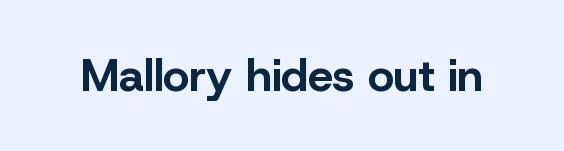
The image shows 45 px bold sans-serif type, upright; set normal letter spacing, not underlined; low stroke contrast and a medium x-height.
